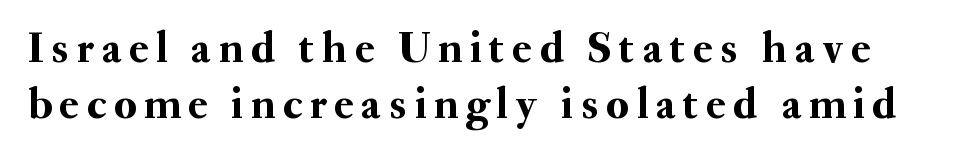
Looks like regular typesetting: each glyph gets only the width it needs. Do the letters lean? They stand straight. These lines are composed in type with serifs. Lines of text with bare space underneath. The rendering uses a moderate line-height, typical for paragraphs.
